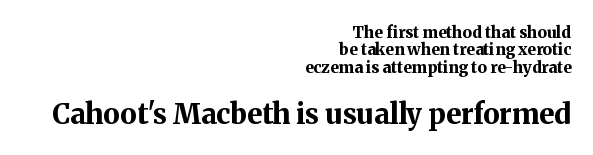
{"serif": "yes", "italic": "no", "bold": "yes", "weight": "bold", "width": "normal", "stroke_contrast": "medium", "x_height": "medium", "monospaced": "no", "underline": "no", "align": "right", "line_spacing": "tight", "line_spacing_ratio": 1.08, "letter_spacing": "normal", "letter_spacing_em": 0.0, "larger_block": "second", "size_ratio": 1.75, "glyph_px": 28}
